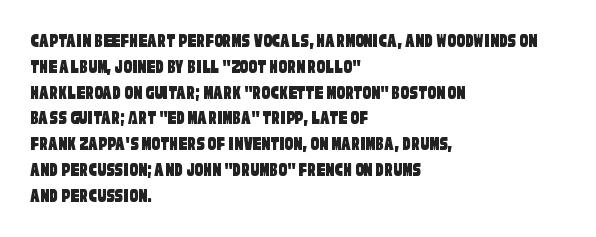
The image shows 21 px text type; set left-aligned, line spacing 1.23x, normal letter spacing, not underlined.
